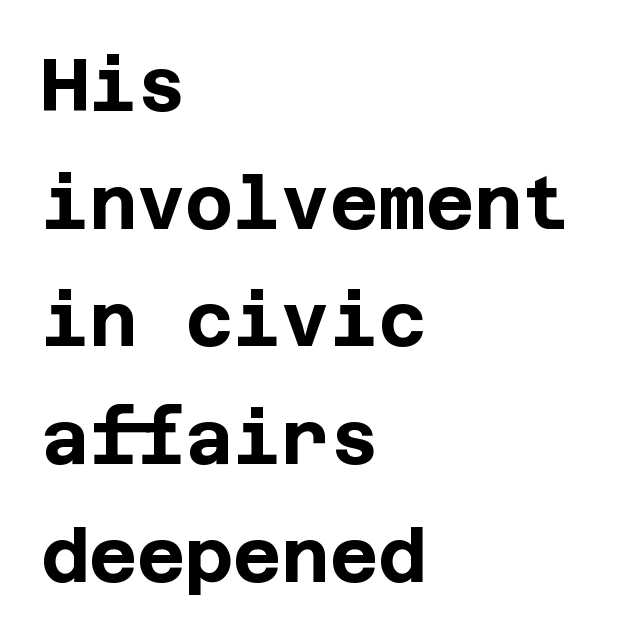
Rows of type keep a routine distance in the vertical direction. Any mark beneath the type? The region is blank. Upright lettering throughout. The glyphs in this specimen are sans serif. You could call the tracking neutral — neither tight nor loose. You'd pick this weight for a headline — it's a proper bold.
